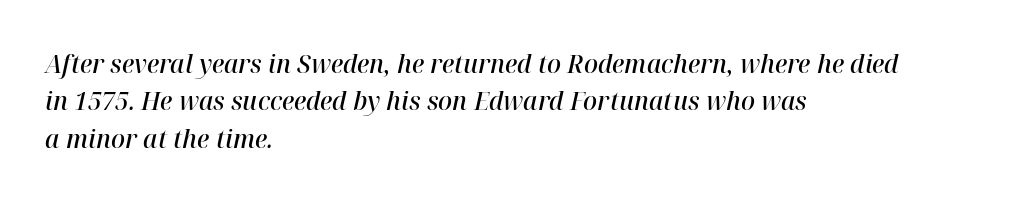
The image shows 26 px text type, italic (leaning right); set left-aligned, normal line spacing (1.44x), normal letter spacing, not underlined.
